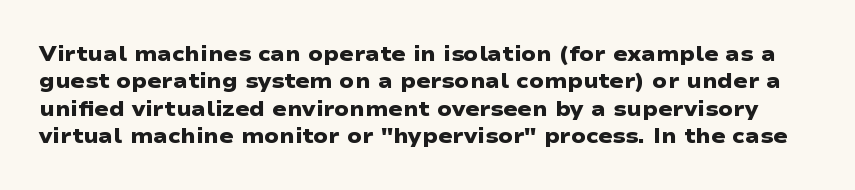
Quick note: interline space is typical. Just letters on the line, the space beneath them empty. Look at the tracking — it's just the regular setting, nothing added. Strong, thick strokes mark this as bold type.
